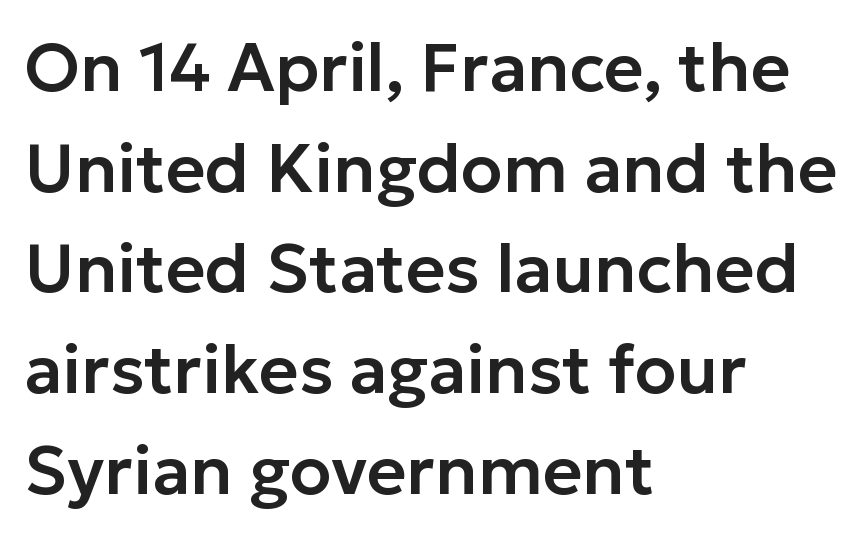
Q: Is the text italic (slanted)? A: No, it is upright.
Q: Is the typeface a serif or a sans-serif typeface? A: Sans-serif.
Q: Is the text underlined? A: No.
Q: How is the paragraph aligned? A: Left-aligned.
Q: Is the spacing between letters normal or unusually wide? A: Normal.
Q: Is the spacing between lines tight, normal or loose? A: Normal.
Q: Width (condensed, normal, or wide)? A: Normal.
Q: Stroke contrast? A: Low.
Q: x-height? A: Medium.
Q: Monospaced? A: No.
